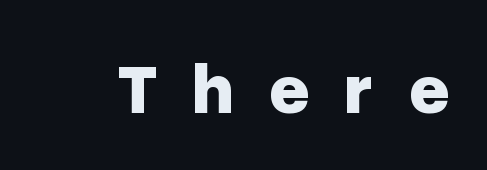
{"serif": "no", "italic": "no", "bold": "yes", "weight": "bold", "width": "normal", "stroke_contrast": "low", "x_height": "medium", "monospaced": "no", "underline": "no", "letter_spacing": "wide", "letter_spacing_em": 0.47, "glyph_px": 72}
